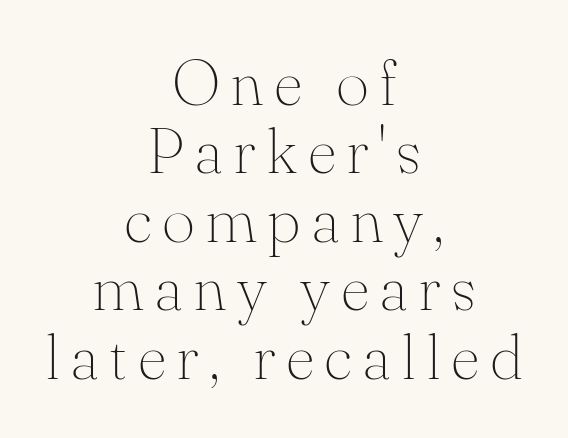
The image shows 64 px thin serif type, upright; set centered, tight line spacing (1.07x), not underlined; medium stroke contrast and a small x-height.
